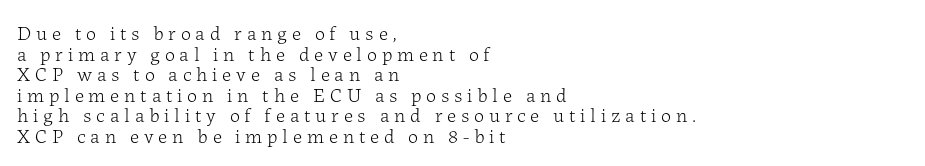
The image shows 20 px text type, upright; set left-aligned, tight line spacing (1.03x), unusually wide letter spacing (+0.24 em), not underlined.
